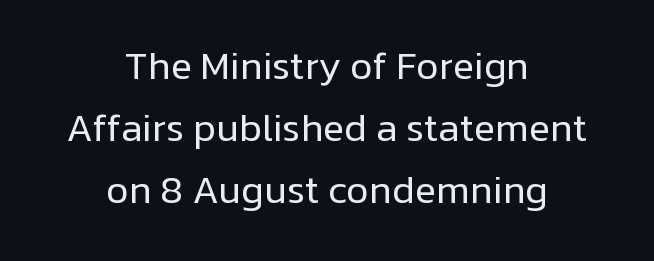
{"serif": "no", "italic": "no", "bold": "no", "weight": "regular", "width": "normal", "stroke_contrast": "low", "x_height": "medium", "monospaced": "no", "underline": "no", "align": "center", "line_spacing": "normal", "line_spacing_ratio": 1.59, "letter_spacing": "normal", "letter_spacing_em": 0.0, "glyph_px": 39}
